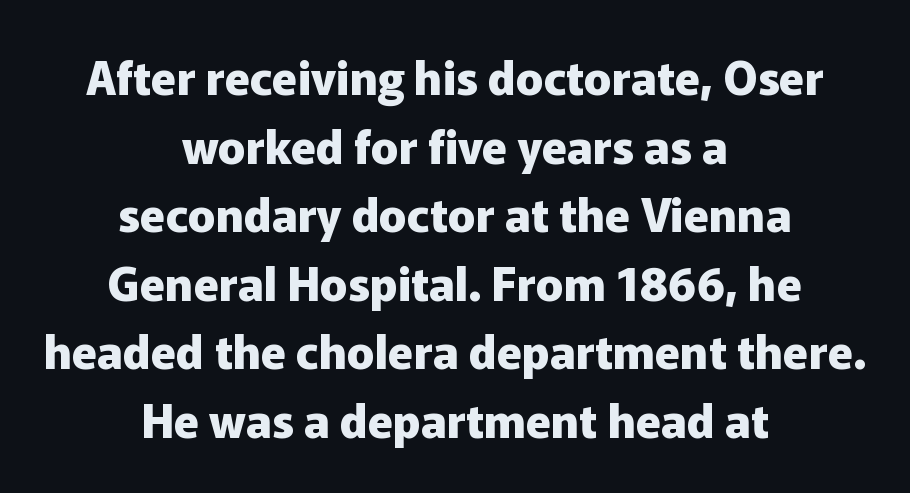
The image shows 46 px heavy sans-serif type, upright; set centered, normal line spacing (1.49x), normal letter spacing, not underlined; low stroke contrast and a medium x-height.
